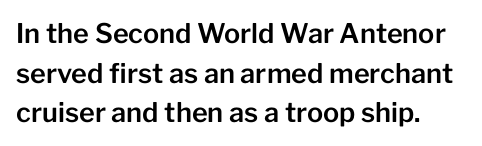
Q: Is the text italic (slanted)? A: No, it is upright.
Q: Is the text underlined? A: No.
Q: How is the paragraph aligned? A: Left-aligned.
Q: Is the spacing between letters normal or unusually wide? A: Normal.
Q: Is the spacing between lines tight, normal or loose? A: Normal.
